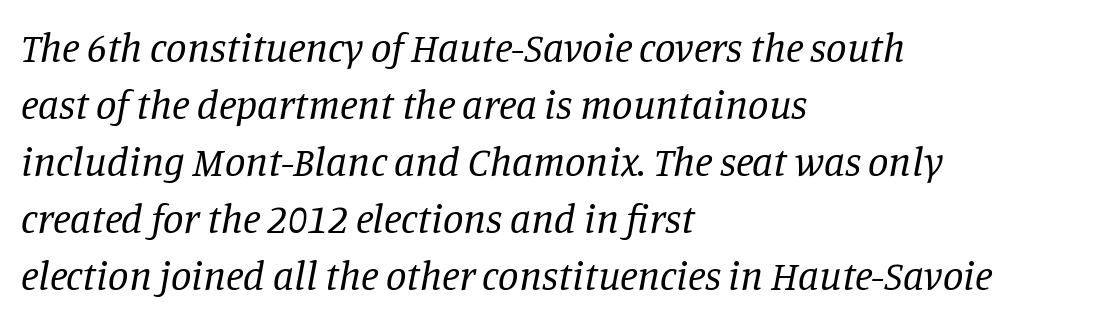
The image shows 41 px regular-weight serif type, italic (leaning right); set left-aligned, normal line spacing (1.39x), normal letter spacing, not underlined; low stroke contrast and a large x-height.
